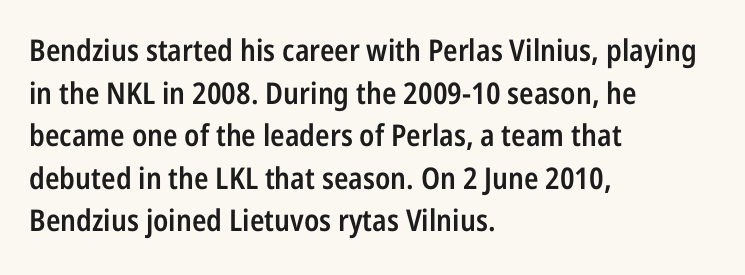
Leftover space on each line is placed entirely after the last word. Looks like regular typesetting: each glyph gets only the width it needs. Descenders hang freely into open space. The font is running at a semibold setting, under full bold.
